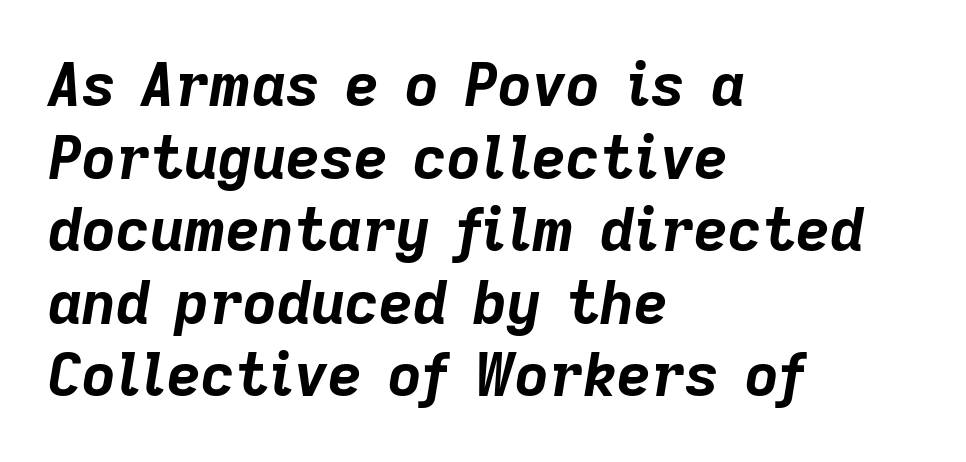
The glyphs are unaccompanied by any horizontal stroke below them. Each line starts at the same left margin while the right side varies. Proportional: the letters do not fall into vertical columns. Italic? Definitely — the glyphs are oblique.
